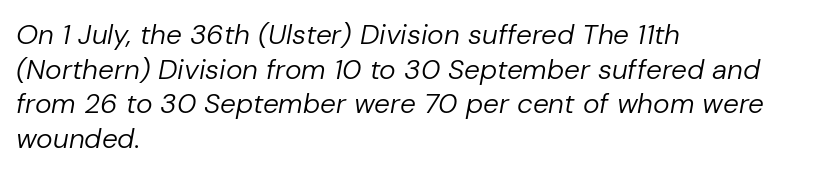
The image shows 28 px regular-weight type, italic (leaning right); set left-aligned, line spacing 1.24x, normal letter spacing, not underlined; low stroke contrast and a medium x-height.
